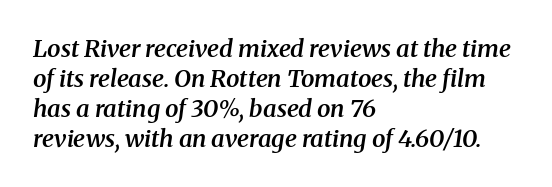
Q: Is the text bold? A: Semi-bold.
Q: Is the text italic (slanted)? A: Yes, it leans right by about 8 degrees.
Q: Is the text underlined? A: No.
Q: How is the paragraph aligned? A: Left-aligned.
Q: Is the spacing between letters normal or unusually wide? A: Normal.
Q: Is the spacing between lines tight, normal or loose? A: Normal.
